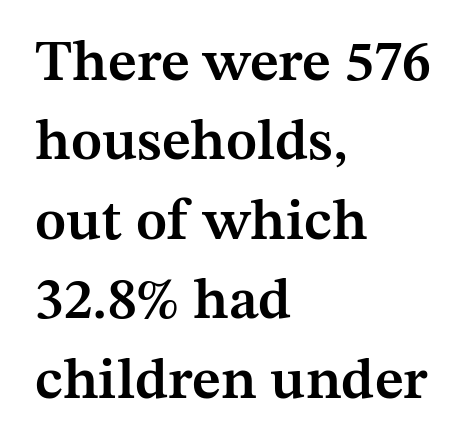
{"serif": "yes", "italic": "no", "bold": "semi", "weight": "semibold", "width": "normal", "stroke_contrast": "medium", "x_height": "medium", "monospaced": "no", "underline": "no", "align": "left", "line_spacing": "normal", "line_spacing_ratio": 1.37, "letter_spacing": "normal", "letter_spacing_em": 0.0, "glyph_px": 58}
